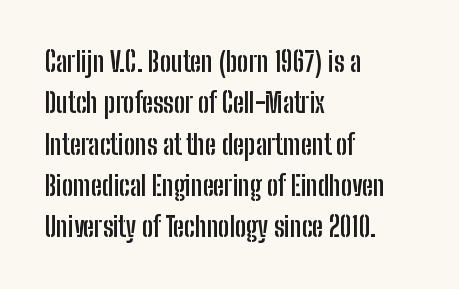
{"italic": "no", "bold": "yes", "underline": "no", "align": "left", "line_spacing": "normal", "line_spacing_ratio": 1.53, "letter_spacing": "normal", "letter_spacing_em": 0.0, "glyph_px": 27}
